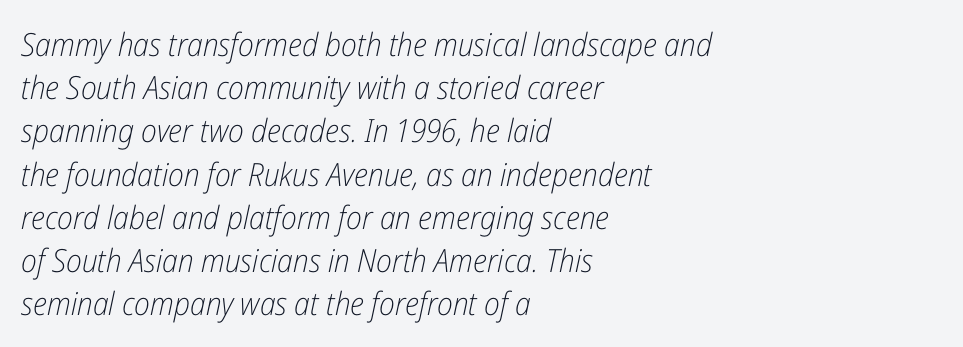
The image shows 32 px light, condensed type, italic (leaning right); set left-aligned, normal line spacing (1.35x), normal letter spacing, not underlined; low stroke contrast and a medium x-height.
